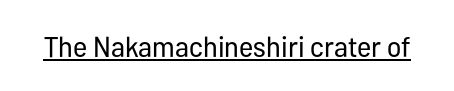
Each letter's strokes conclude bluntly, with no projecting serifs. The passage shown is typed in a proportional face where columns would drift. In terms of posture, this sample is upright. Standard letterfit; no display-style spreading of the glyphs. Summary of weight: not heavy and not bold.
